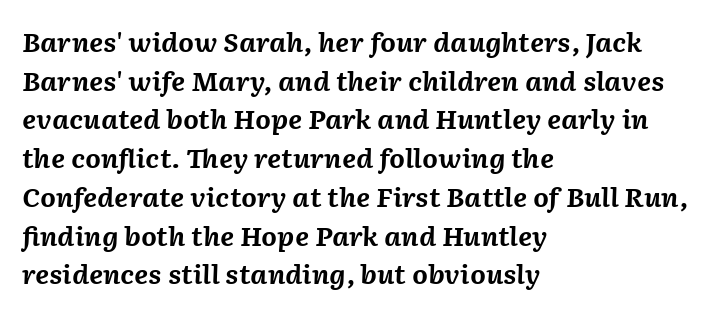
On the weight axis this lands at bold, roughly 700. The letterforms sit shoulder to shoulder at normal distance. Reading down the column, the eye jumps a familiar distance to each next line. Visually the block forms a straight wall on the left and a jagged coastline on the right.
